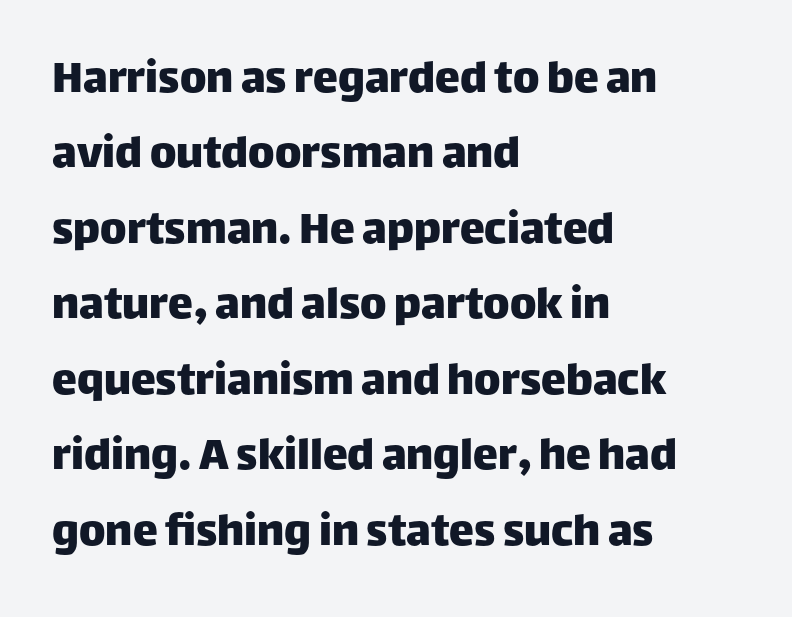
Here the designer chose a conventional face with non-uniform glyph widths. Line spacing here is normal. The space beneath each line is pristine and unruled. Compared with typical body copy, the letter spacing here is the same. This is sans-serif lettering, the kind often seen on screens and signage.
